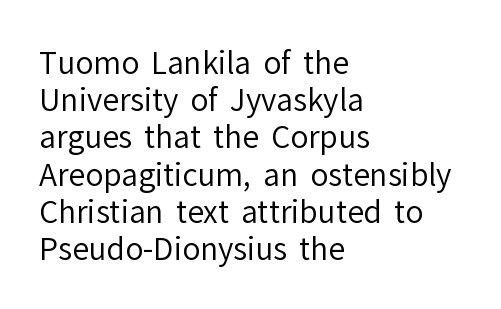
Q: Is the text bold? A: No.
Q: Is the text italic (slanted)? A: No, it is upright.
Q: Is the typeface a serif or a sans-serif typeface? A: Sans-serif.
Q: Is the text underlined? A: No.
Q: How is the paragraph aligned? A: Left-aligned.
Q: Is the spacing between letters normal or unusually wide? A: Normal.
Q: Width (condensed, normal, or wide)? A: Normal.
Q: Stroke contrast? A: Low.
Q: x-height? A: Medium.
Q: Monospaced? A: No.
